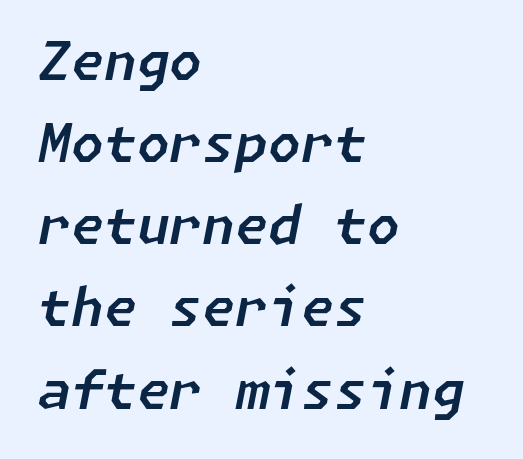
{"italic": "yes", "lean": "right", "slant_degrees": 11, "width": "normal", "stroke_contrast": "low", "x_height": "medium", "underline": "no", "align": "left", "line_spacing": "normal", "line_spacing_ratio": 1.55, "letter_spacing": "normal", "letter_spacing_em": 0.0, "glyph_px": 53}
